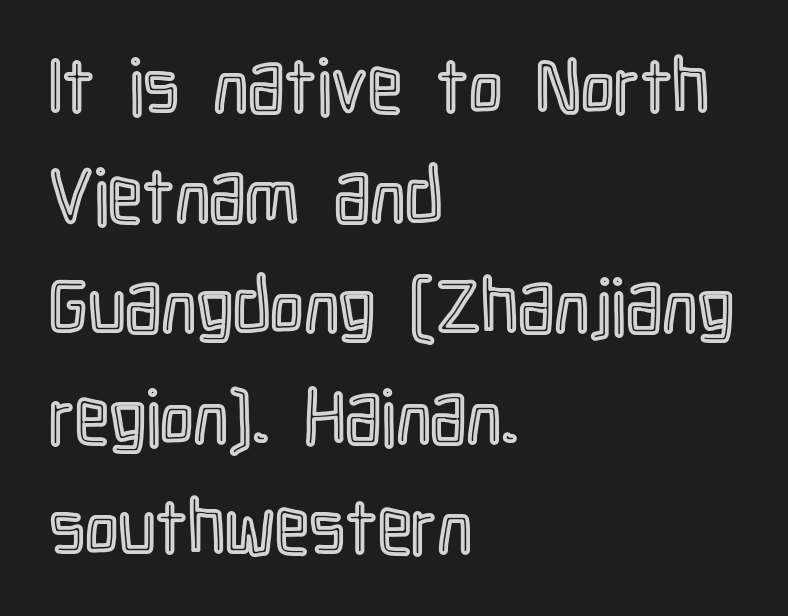
{"italic": "no", "width": "condensed", "x_height": "medium", "monospaced": "no", "underline": "no", "align": "left", "line_spacing": "normal", "line_spacing_ratio": 1.45, "letter_spacing": "normal", "letter_spacing_em": 0.0, "glyph_px": 76}
